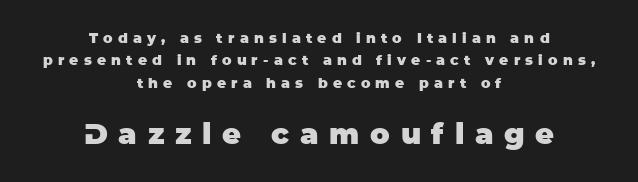
The image shows 29 px heavy sans-serif type, upright; set centered, normal line spacing (1.59x), unusually wide letter spacing (+0.37 em), not underlined; the second (bottom) block is 2.07x larger; low stroke contrast and a large x-height.
